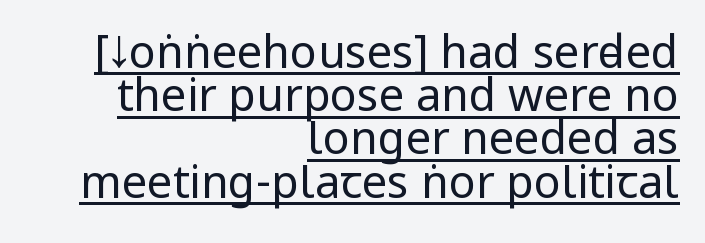
The rag falls on the left side of this text block. Letter spacing: default. A typographer would call this underscored text. Regarding serifs, this sample does without them.
